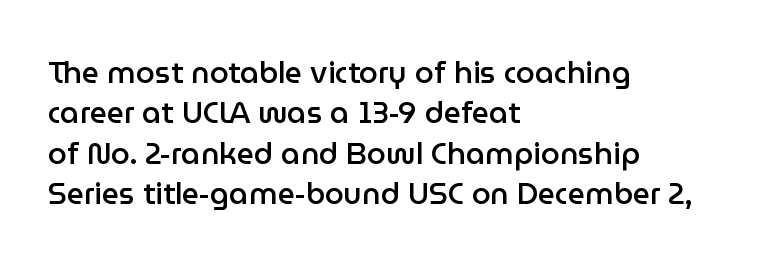
Q: Is the text bold? A: Semi-bold.
Q: Is the text italic (slanted)? A: No, it is upright.
Q: Is the typeface a serif or a sans-serif typeface? A: Sans-serif.
Q: Is the text underlined? A: No.
Q: How is the paragraph aligned? A: Left-aligned.
Q: Is the spacing between letters normal or unusually wide? A: Normal.
Q: Is the spacing between lines tight, normal or loose? A: Normal.
Q: Width (condensed, normal, or wide)? A: Normal.
Q: Stroke contrast? A: Low.
Q: x-height? A: Medium.
Q: Monospaced? A: No.
